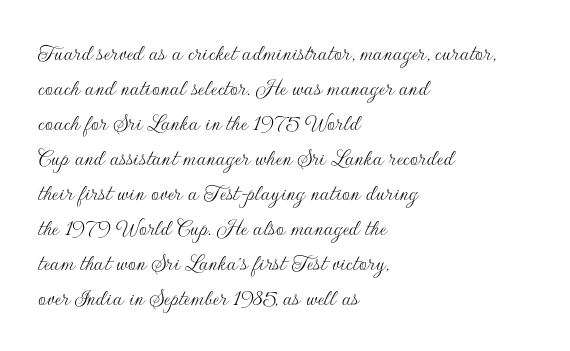
{"bold": "no", "underline": "no", "align": "left", "line_spacing": "normal", "line_spacing_ratio": 1.4, "letter_spacing": "normal", "letter_spacing_em": 0.0, "glyph_px": 25}
